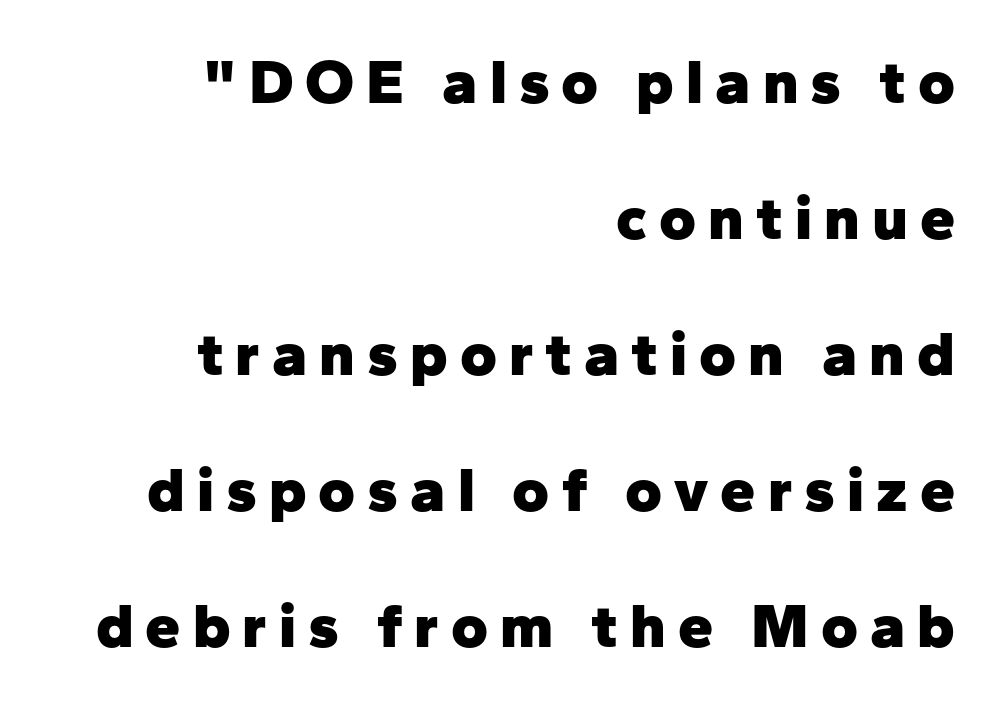
Q: Is the text bold? A: Yes.
Q: Is the text italic (slanted)? A: No, it is upright.
Q: Is the typeface a serif or a sans-serif typeface? A: Sans-serif.
Q: Is the text underlined? A: No.
Q: How is the paragraph aligned? A: Right-aligned.
Q: Is the spacing between lines tight, normal or loose? A: Loose.
Q: Width (condensed, normal, or wide)? A: Normal.
Q: Stroke contrast? A: Low.
Q: x-height? A: Medium.
Q: Monospaced? A: No.
